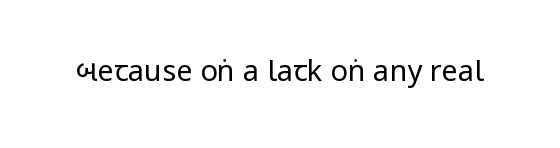
The image shows 29 px regular-weight, condensed sans-serif type, upright; set normal letter spacing, not underlined; low stroke contrast and a large x-height.
